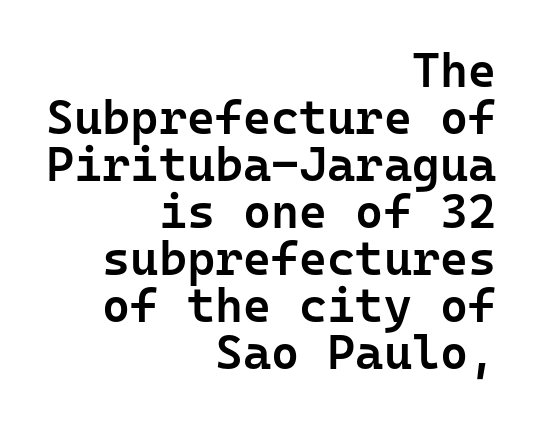
{"serif": "no", "italic": "no", "bold": "semi", "weight": "semibold", "width": "normal", "stroke_contrast": "low", "x_height": "medium", "monospaced": "yes", "underline": "no", "align": "right", "line_spacing": "tight", "line_spacing_ratio": 0.98, "letter_spacing": "normal", "letter_spacing_em": 0.0, "glyph_px": 48}
